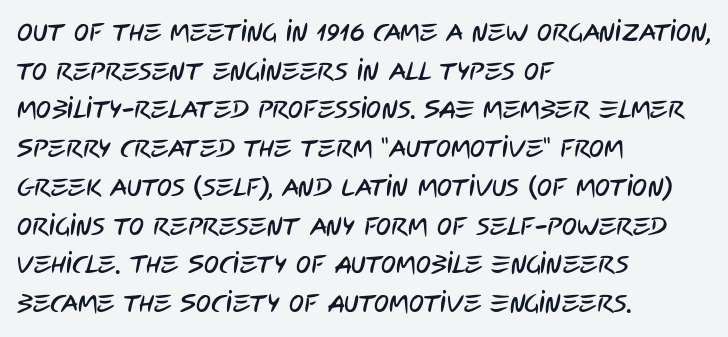
Q: Is the text underlined? A: No.
Q: How is the paragraph aligned? A: Left-aligned.
Q: Is the spacing between letters normal or unusually wide? A: Normal.
Q: Is the spacing between lines tight, normal or loose? A: Normal.
